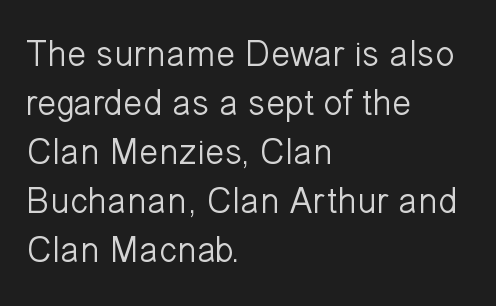
If you measured baseline to baseline, you'd find a middling distance. The strokes are not fattened; the text isn't bold. Honestly, there is no underline to notice here at all. This sample uses plain, unmodified letter spacing. The typography opts for an upright posture over an oblique one. The passage shown is typed in a proportional face where columns would drift.
